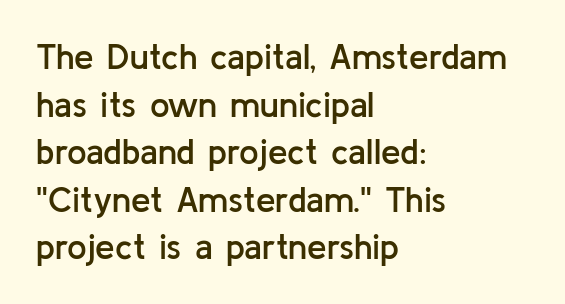
The image shows 35 px semibold sans-serif type, upright; set left-aligned, normal line spacing (1.36x), normal letter spacing, not underlined; low stroke contrast and a medium x-height.
